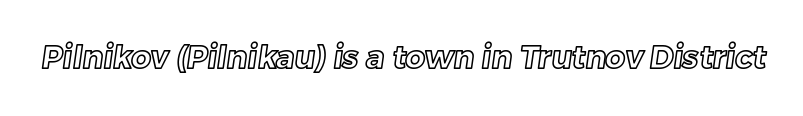
The image shows 31 px text type; set normal letter spacing, not underlined; a medium x-height.
